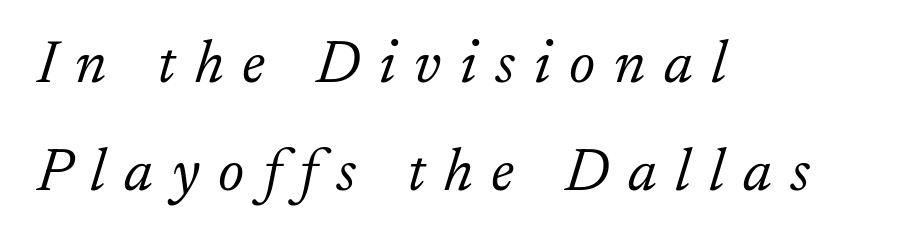
Q: Is the text bold? A: No.
Q: Is the text italic (slanted)? A: Yes, it leans right by about 17 degrees.
Q: Is the typeface a serif or a sans-serif typeface? A: Serif.
Q: Is the text underlined? A: No.
Q: How is the paragraph aligned? A: Left-aligned.
Q: Is the spacing between letters normal or unusually wide? A: Unusually wide.
Q: Width (condensed, normal, or wide)? A: Normal.
Q: Stroke contrast? A: Low.
Q: x-height? A: Small.
Q: Monospaced? A: No.
